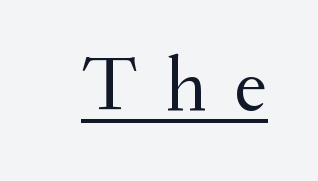
The image shows 78 px regular-weight serif type, upright; set unusually wide letter spacing (+0.36 em), underlined; medium stroke contrast and a small x-height.
